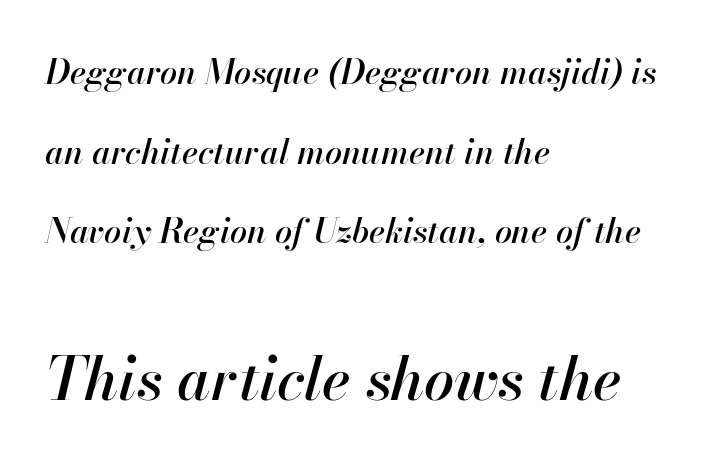
The image shows 60 px text type, italic (leaning right); set left-aligned, loose line spacing (2.34x), normal letter spacing, not underlined; the second (bottom) block is 1.76x larger; high stroke contrast and a small x-height.
